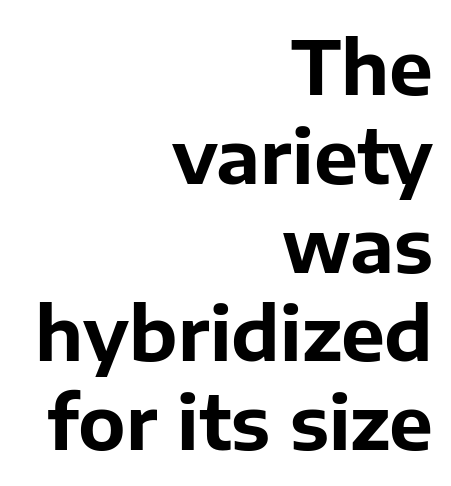
{"serif": "no", "italic": "no", "bold": "yes", "weight": "bold", "width": "normal", "stroke_contrast": "low", "x_height": "medium", "monospaced": "no", "underline": "no", "align": "right", "line_spacing_ratio": 1.2, "letter_spacing": "normal", "letter_spacing_em": 0.0, "glyph_px": 74}
